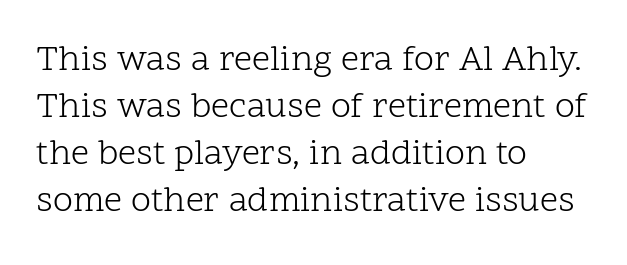
{"serif": "yes", "italic": "no", "bold": "no", "weight": "light", "width": "normal", "stroke_contrast": "low", "x_height": "medium", "monospaced": "no", "underline": "no", "align": "left", "line_spacing": "normal", "line_spacing_ratio": 1.31, "letter_spacing": "normal", "letter_spacing_em": 0.0, "glyph_px": 36}
